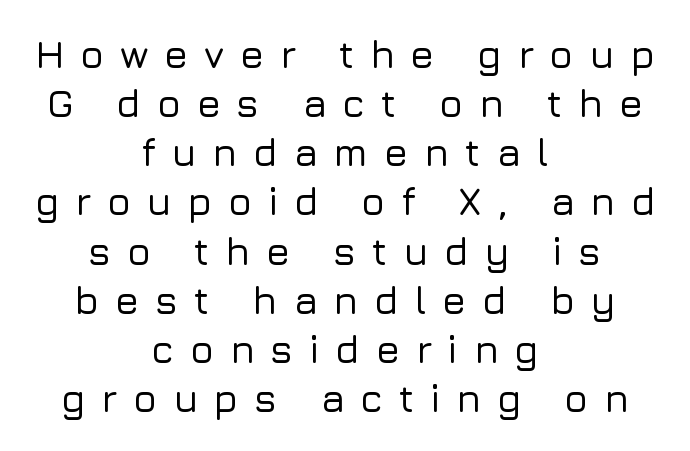
The image shows 39 px sans-serif type, upright; set centered, normal line spacing (1.26x), unusually wide letter spacing (+0.4 em), not underlined; low stroke contrast and a medium x-height.
